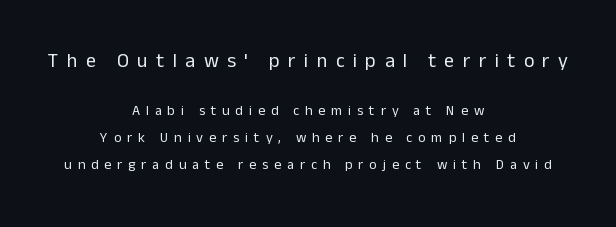
{"italic": "no", "bold": "no", "underline": "no", "align": "center", "line_spacing": "loose", "line_spacing_ratio": 1.92, "letter_spacing": "wide", "letter_spacing_em": 0.42, "larger_block": "first", "size_ratio": 1.43, "glyph_px": 20}
